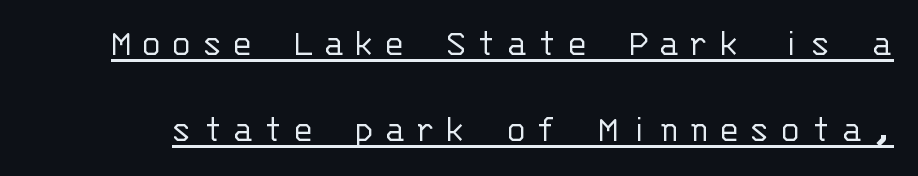
Quick note: underline on. The face used here is rendered with a markedly widened letterfit. Tall strokes in this sample are plumb rather than angled. What's the leading like? Stretched, with rows far apart.
